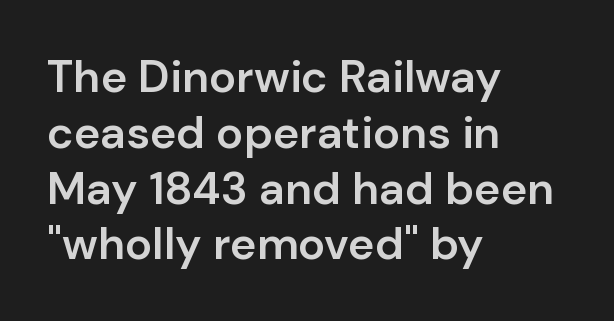
The image shows 45 px semibold sans-serif type, upright; set left-aligned, line spacing 1.24x, normal letter spacing, not underlined; low stroke contrast and a medium x-height.
